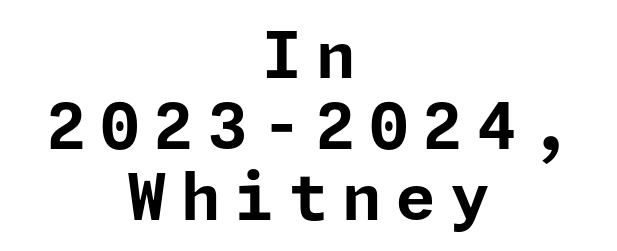
Q: Is the text bold? A: Yes.
Q: Is the text italic (slanted)? A: No, it is upright.
Q: Is the typeface a serif or a sans-serif typeface? A: Sans-serif.
Q: Is the text underlined? A: No.
Q: How is the paragraph aligned? A: Centered.
Q: Is the spacing between letters normal or unusually wide? A: Unusually wide.
Q: Is the spacing between lines tight, normal or loose? A: Tight.
Q: Width (condensed, normal, or wide)? A: Normal.
Q: Stroke contrast? A: Low.
Q: x-height? A: Medium.
